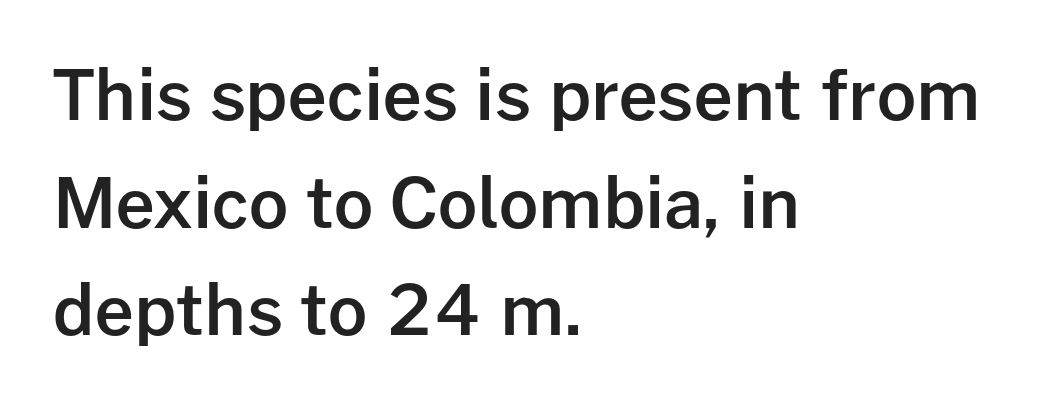
The image shows 69 px semibold sans-serif type, upright; set left-aligned, normal line spacing (1.56x), normal letter spacing, not underlined; low stroke contrast and a medium x-height.
